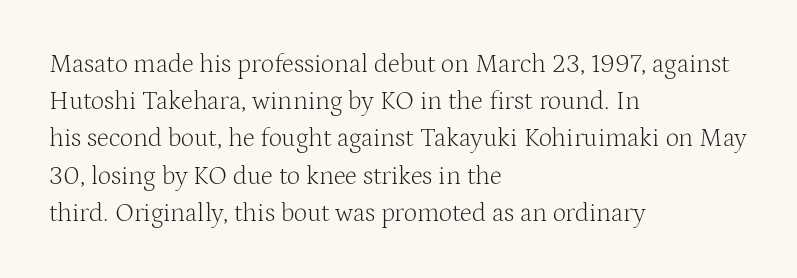
Q: Is the text bold? A: No.
Q: Is the text italic (slanted)? A: No, it is upright.
Q: Is the text underlined? A: No.
Q: How is the paragraph aligned? A: Left-aligned.
Q: Is the spacing between letters normal or unusually wide? A: Normal.
Q: Is the spacing between lines tight, normal or loose? A: Normal.
